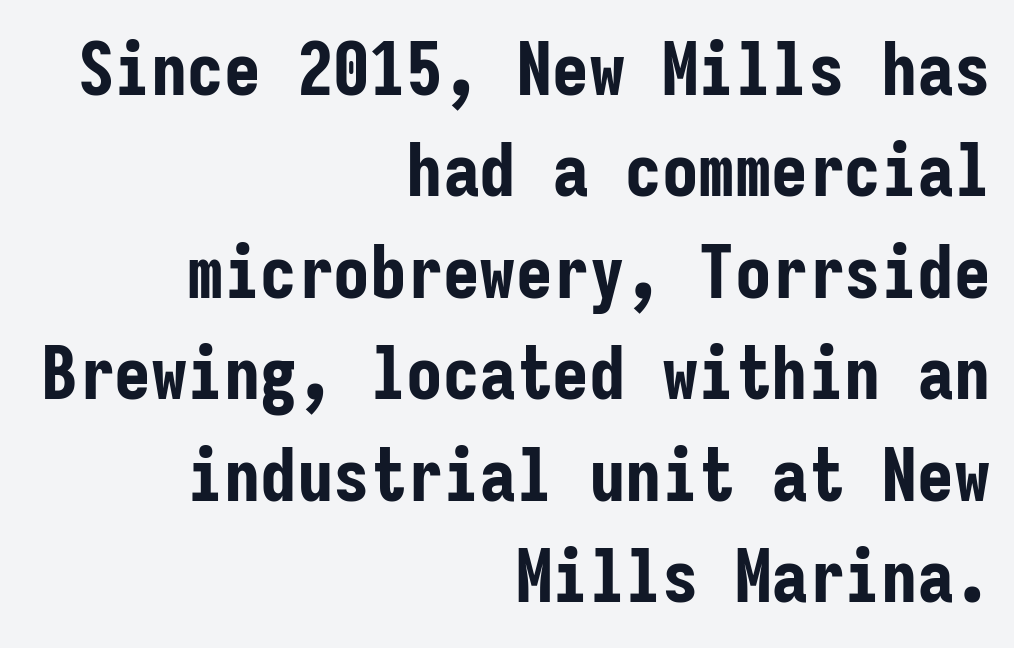
The image shows 73 px bold, condensed sans-serif type, upright, monospaced; set right-aligned, normal line spacing (1.39x), normal letter spacing, not underlined; low stroke contrast and a medium x-height.
